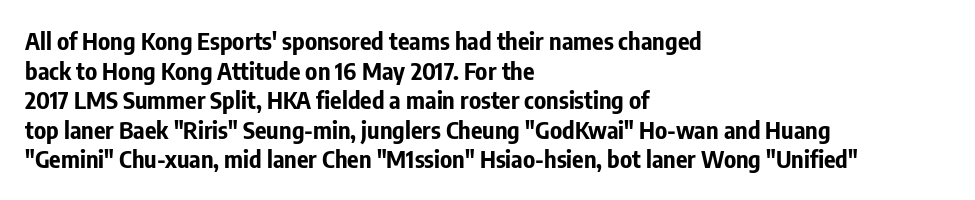
The image shows 24 px bold type, upright; set left-aligned, line spacing 1.23x, normal letter spacing, not underlined.
